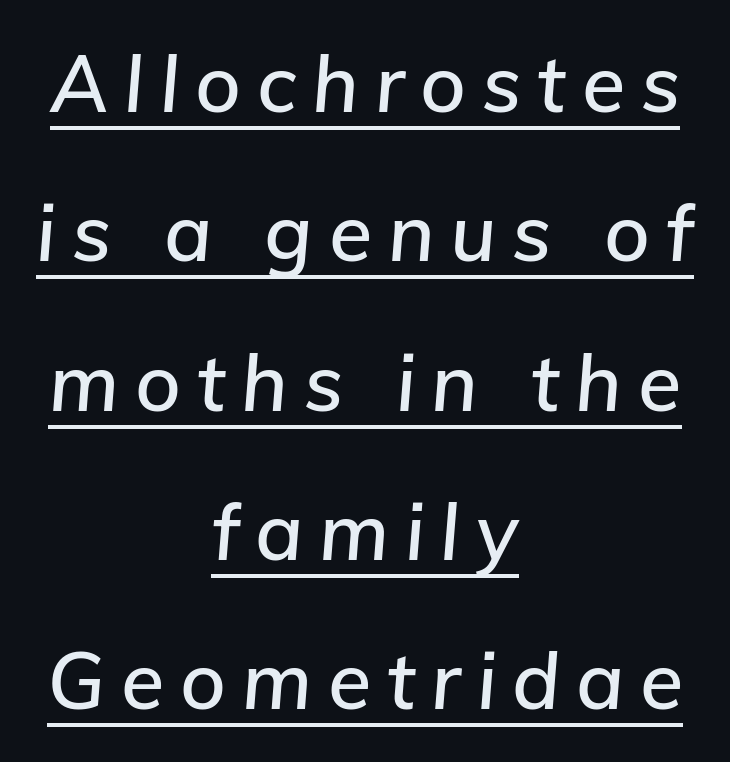
The image shows 79 px text type, italic (leaning right); set centered, line spacing 1.89x, unusually wide letter spacing (+0.2 em), underlined; low stroke contrast and a medium x-height.
